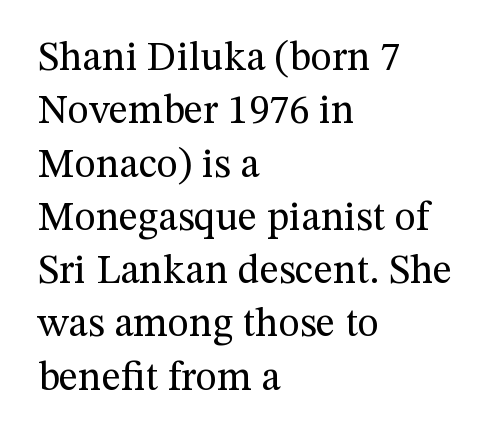
Underline: absent. What kind of face is this? One with serifs. Weight class: somewhere from thin through regular. The lettering holds an erect, upright posture throughout. This sample has the flowing, uneven cadence of proportional lettering.
